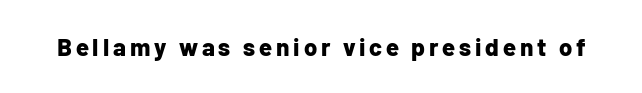
{"italic": "no", "bold": "yes", "underline": "no", "glyph_px": 24}
